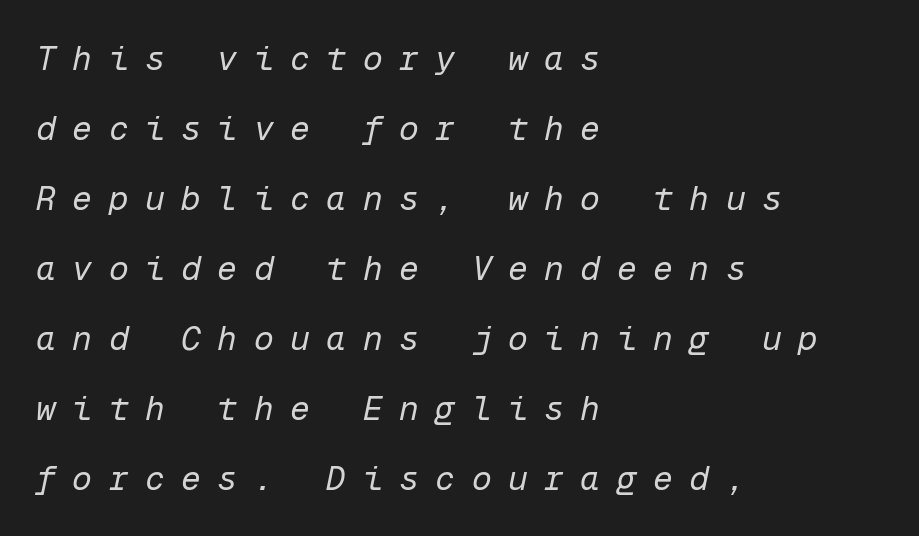
{"italic": "yes", "lean": "right", "slant_degrees": 12, "bold": "no", "weight": "regular", "width": "normal", "stroke_contrast": "low", "x_height": "medium", "monospaced": "yes", "underline": "no", "align": "left", "line_spacing": "loose", "line_spacing_ratio": 2.12, "letter_spacing": "wide", "letter_spacing_em": 0.5, "glyph_px": 33}
